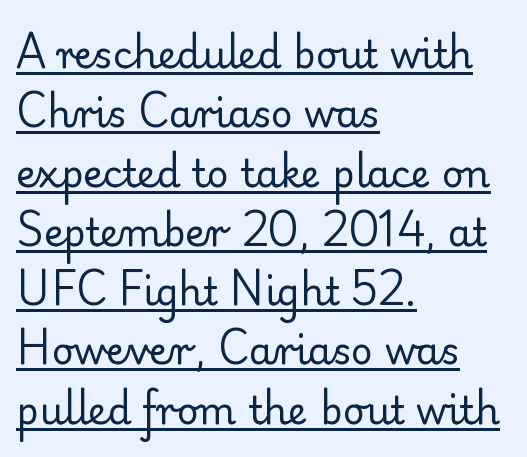
Glyph-to-glyph distance matches everyday printed text. Regular leading. Regarding serifs, this sample has them. Has an underline been added? It has. The letters advance in unequal steps, a hallmark of proportional type. This rendering uses left alignment, leaving the right contour irregular.
